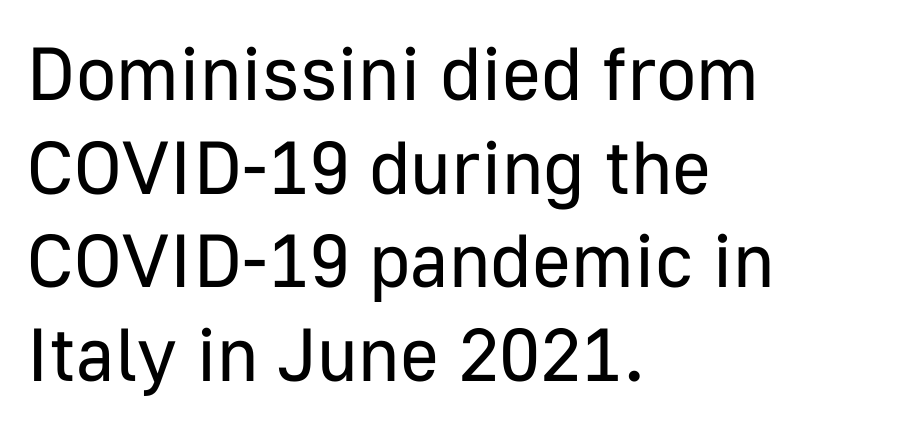
The image shows 75 px regular-weight sans-serif type, upright; set left-aligned, normal line spacing (1.25x), normal letter spacing, not underlined; low stroke contrast and a medium x-height.
